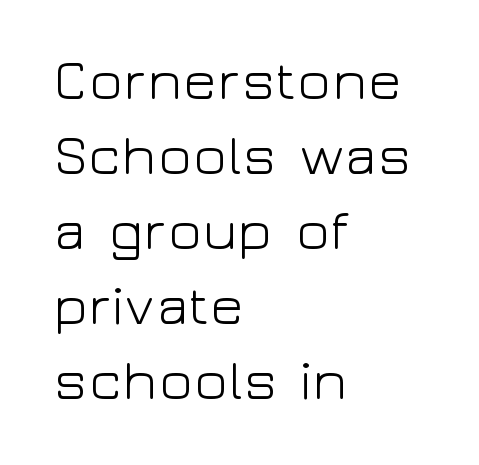
The image shows 56 px light, wide sans-serif type, upright; set left-aligned, normal line spacing (1.34x), normal letter spacing, not underlined; low stroke contrast and a medium x-height.
